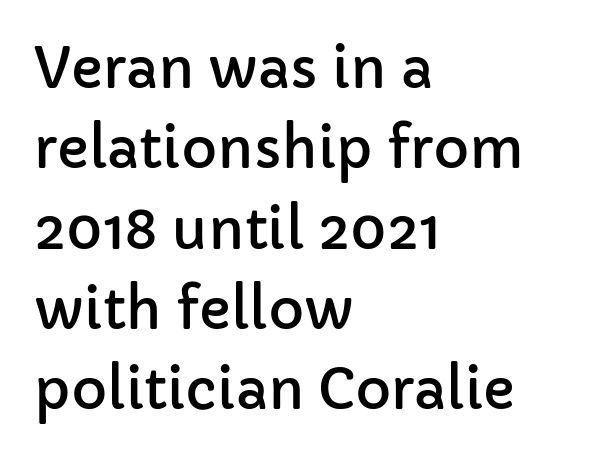
Q: Is the text italic (slanted)? A: No, it is upright.
Q: Is the typeface a serif or a sans-serif typeface? A: Sans-serif.
Q: Is the text underlined? A: No.
Q: How is the paragraph aligned? A: Left-aligned.
Q: Is the spacing between letters normal or unusually wide? A: Normal.
Q: Is the spacing between lines tight, normal or loose? A: Normal.
Q: Width (condensed, normal, or wide)? A: Normal.
Q: Stroke contrast? A: Low.
Q: x-height? A: Medium.
Q: Monospaced? A: No.
